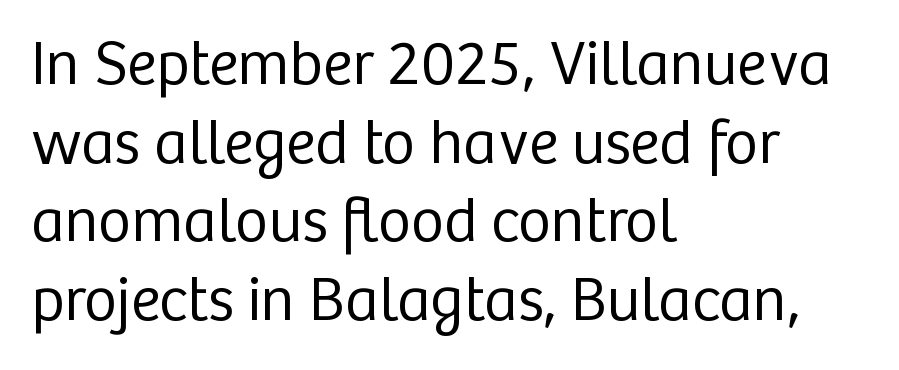
{"serif": "no", "italic": "no", "bold": "no", "weight": "regular", "width": "normal", "stroke_contrast": "low", "x_height": "medium", "monospaced": "no", "underline": "no", "align": "left", "line_spacing": "normal", "line_spacing_ratio": 1.25, "letter_spacing": "normal", "letter_spacing_em": 0.0, "glyph_px": 63}
